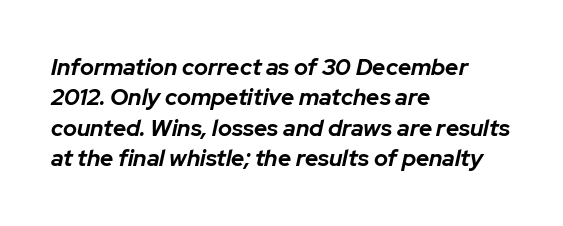
Underline: absent. A typesetter would call this leading conventional body-copy spacing. Notice how the stems are inclined rather than vertical — that's the hallmark of italics. A typesetter would call this zero additional tracking. Heavy-handed strokes throughout: this text is bold.
